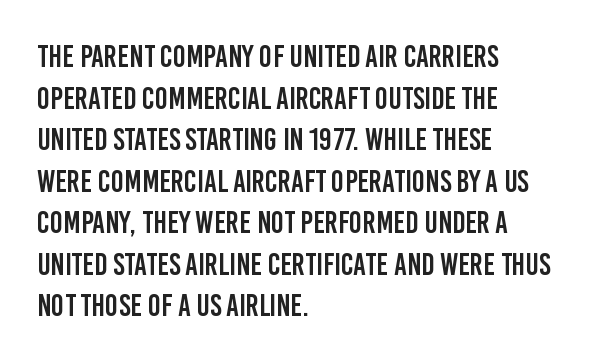
Q: Is the text italic (slanted)? A: No, it is upright.
Q: Is the typeface a serif or a sans-serif typeface? A: Sans-serif.
Q: Is the text underlined? A: No.
Q: How is the paragraph aligned? A: Left-aligned.
Q: Is the spacing between letters normal or unusually wide? A: Normal.
Q: Is the spacing between lines tight, normal or loose? A: Normal.
Q: Width (condensed, normal, or wide)? A: Condensed.
Q: Stroke contrast? A: Low.
Q: x-height? A: Large.
Q: Monospaced? A: No.
